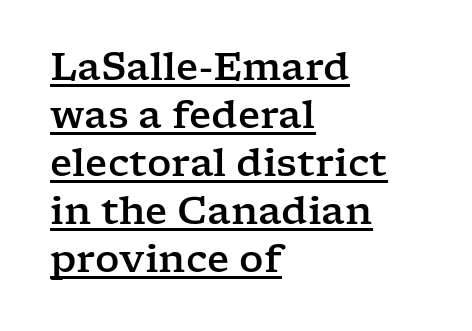
Q: Is the text italic (slanted)? A: No, it is upright.
Q: Is the typeface a serif or a sans-serif typeface? A: Serif.
Q: Is the text underlined? A: Yes.
Q: How is the paragraph aligned? A: Left-aligned.
Q: Is the spacing between letters normal or unusually wide? A: Normal.
Q: Is the spacing between lines tight, normal or loose? A: Normal.
Q: Width (condensed, normal, or wide)? A: Wide.
Q: Stroke contrast? A: Low.
Q: x-height? A: Medium.
Q: Monospaced? A: No.
